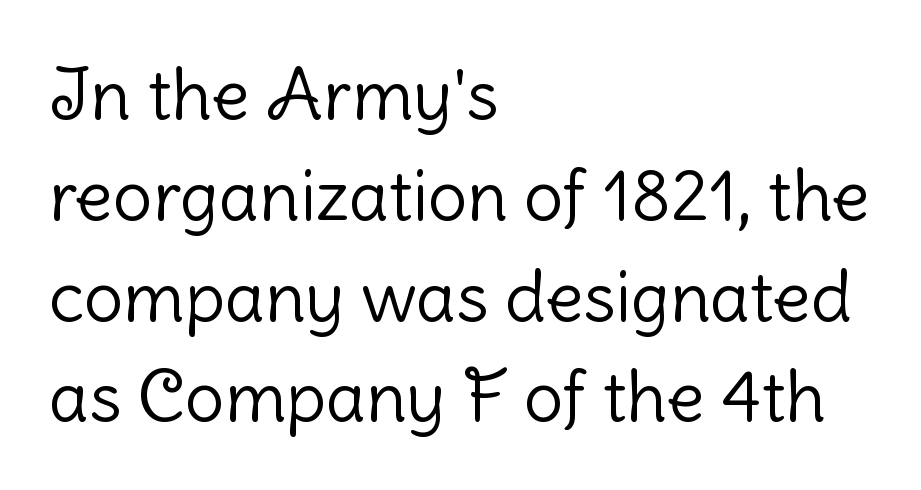
{"serif": "no", "italic": "no", "bold": "no", "weight": "light", "width": "normal", "stroke_contrast": "low", "x_height": "medium", "monospaced": "no", "underline": "no", "align": "left", "line_spacing": "normal", "line_spacing_ratio": 1.44, "letter_spacing": "normal", "letter_spacing_em": 0.0, "glyph_px": 70}
